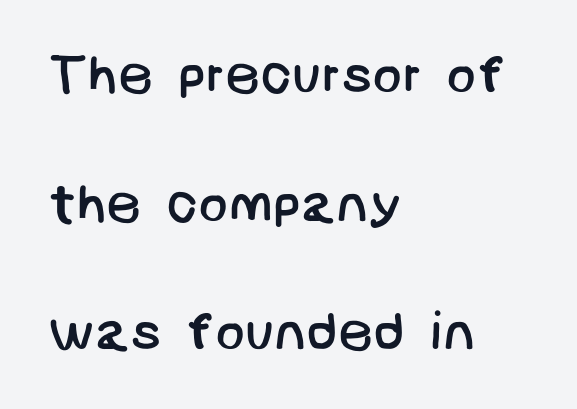
Q: Is the text bold? A: No.
Q: Is the typeface a serif or a sans-serif typeface? A: Sans-serif.
Q: Is the text underlined? A: No.
Q: How is the paragraph aligned? A: Left-aligned.
Q: Is the spacing between letters normal or unusually wide? A: Normal.
Q: Is the spacing between lines tight, normal or loose? A: Loose.
Q: Width (condensed, normal, or wide)? A: Normal.
Q: Stroke contrast? A: Low.
Q: x-height? A: Large.
